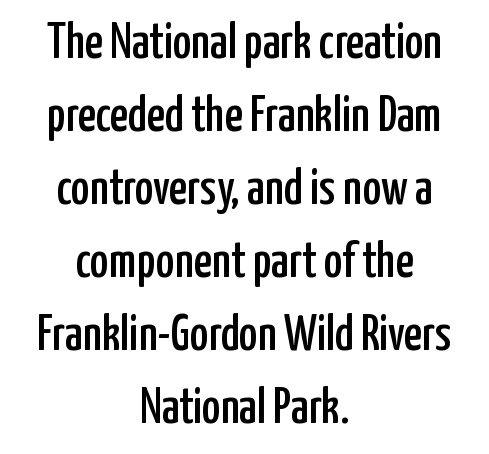
Whoever set this chose a conventional vertical rhythm. The face used here is proportionally spaced, like ordinary book or web type. Typographically, this falls in the sans-serif category. Does the lettering tilt? It doesn't — this is upright. Letters rest on an invisible, unmarked baseline.
